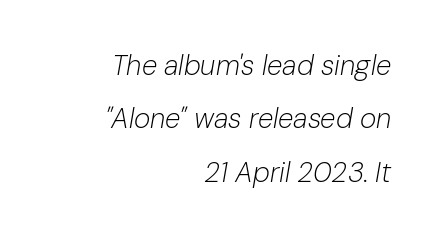
Q: Is the text bold? A: No.
Q: Is the text italic (slanted)? A: Yes, it leans right by about 10 degrees.
Q: Is the text underlined? A: No.
Q: How is the paragraph aligned? A: Right-aligned.
Q: Is the spacing between letters normal or unusually wide? A: Normal.
Q: Is the spacing between lines tight, normal or loose? A: Loose.
Q: Width (condensed, normal, or wide)? A: Normal.
Q: Stroke contrast? A: Low.
Q: x-height? A: Medium.
Q: Monospaced? A: No.
